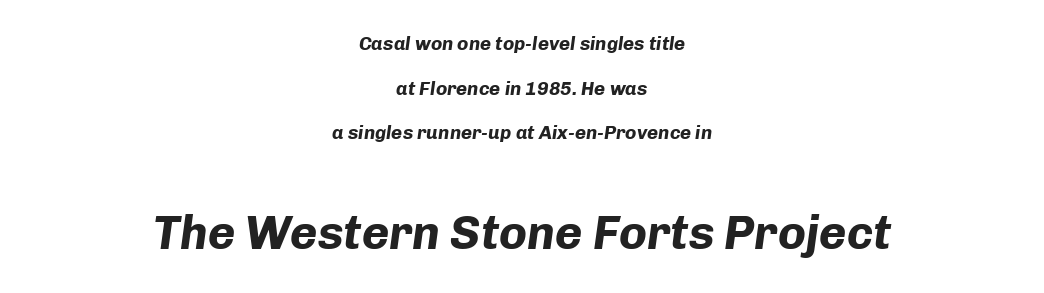
The image shows 47 px bold type, italic (leaning right); set centered, loose line spacing (2.35x), normal letter spacing, not underlined; the second (bottom) block is 2.47x larger; low stroke contrast and a medium x-height.
